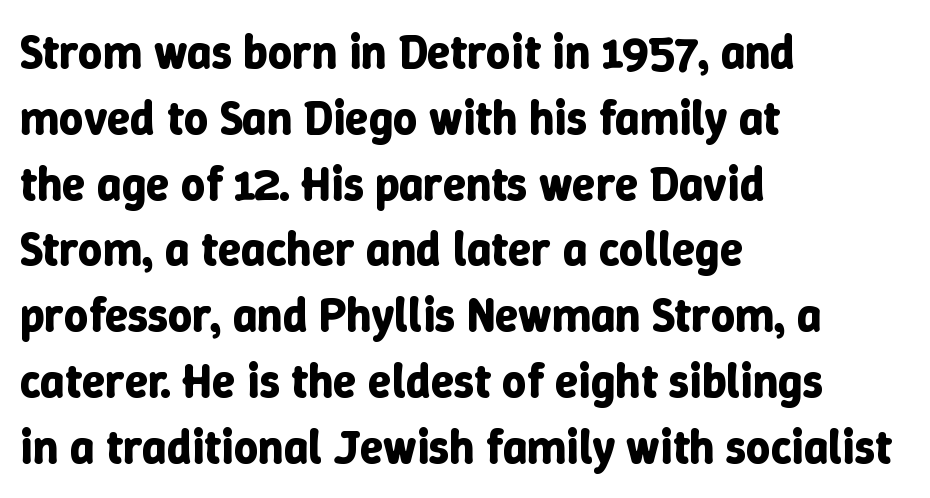
{"italic": "no", "bold": "yes", "weight": "bold", "width": "normal", "stroke_contrast": "low", "x_height": "medium", "monospaced": "no", "underline": "no", "align": "left", "line_spacing": "normal", "line_spacing_ratio": 1.4, "letter_spacing": "normal", "letter_spacing_em": 0.0, "glyph_px": 47}
